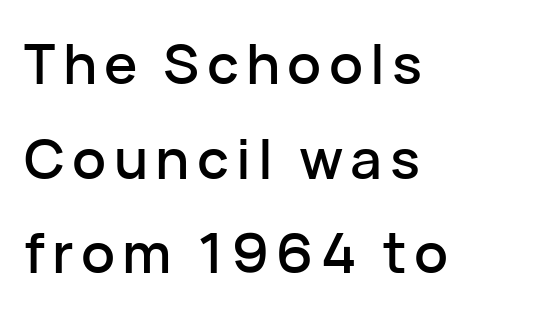
Q: Is the text italic (slanted)? A: No, it is upright.
Q: Is the typeface a serif or a sans-serif typeface? A: Sans-serif.
Q: Is the text underlined? A: No.
Q: How is the paragraph aligned? A: Left-aligned.
Q: Is the spacing between lines tight, normal or loose? A: Normal.
Q: Width (condensed, normal, or wide)? A: Normal.
Q: Stroke contrast? A: Low.
Q: x-height? A: Medium.
Q: Monospaced? A: No.
